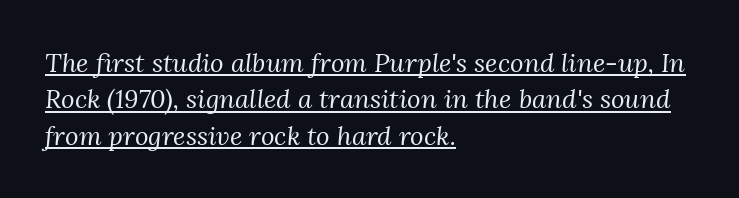
Students, observe: this is what conventionally led text looks like. Notice how the passage keeps a crisp vertical edge on the left only. Does the lettering tilt? It does — this is italic. These lines keep a tight, regular rhythm from letter to letter. Caption: face not bold, strokes unweighted. Caption: lettering with a line underneath.
